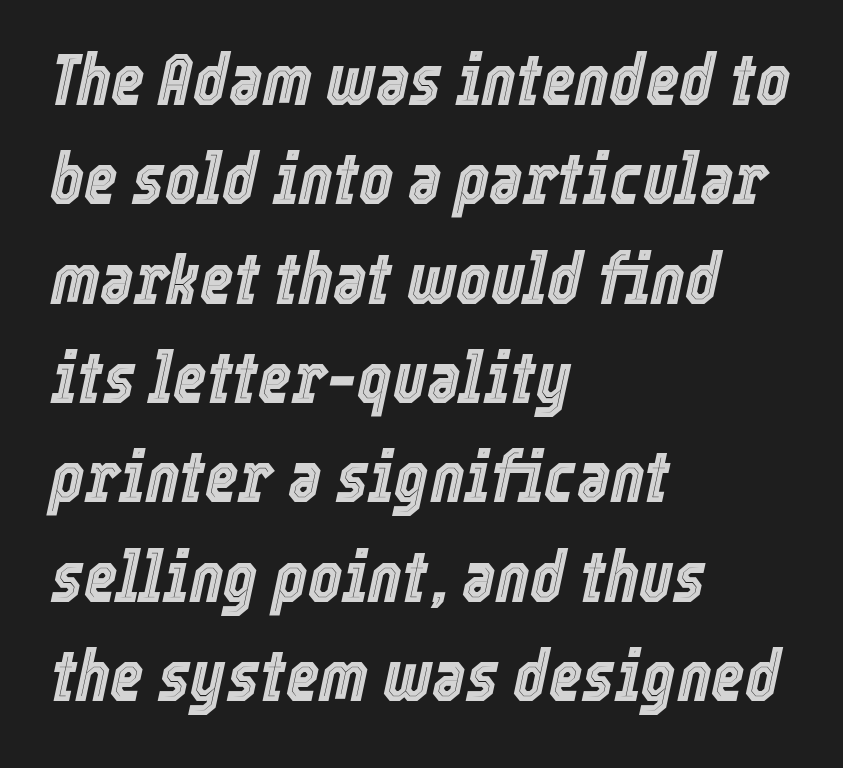
{"italic": "yes", "lean": "right", "slant_degrees": 12, "width": "condensed", "x_height": "medium", "monospaced": "no", "underline": "no", "align": "left", "line_spacing": "normal", "line_spacing_ratio": 1.38, "letter_spacing": "normal", "letter_spacing_em": 0.0, "glyph_px": 72}
